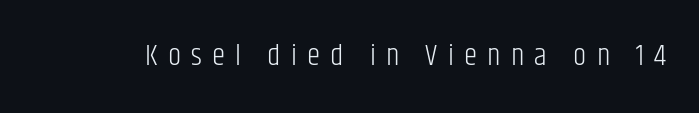
The tracking jumps out immediately: characters are airy and widely separated. A bare baseline throughout the passage. Designer's note — italics off, roman on. Each letter keeps its own natural width here, so spacing adapts to shape. On a weight scale, this lands at 450 or below. The rendering shows plain stroke endings on the letterforms — a sans-serif design.
